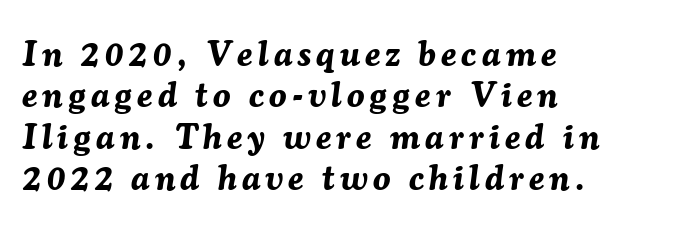
{"italic": "yes", "lean": "right", "slant_degrees": 7, "bold": "yes", "weight": "bold", "width": "normal", "stroke_contrast": "medium", "x_height": "medium", "monospaced": "no", "underline": "no", "align": "left", "line_spacing_ratio": 1.18, "glyph_px": 35}
